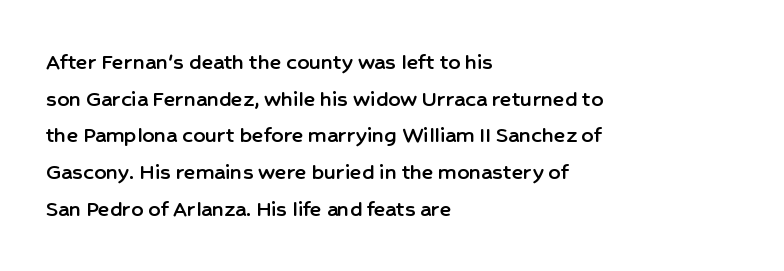
The image shows 24 px text type, upright; set left-aligned, normal line spacing (1.53x), normal letter spacing, not underlined.
